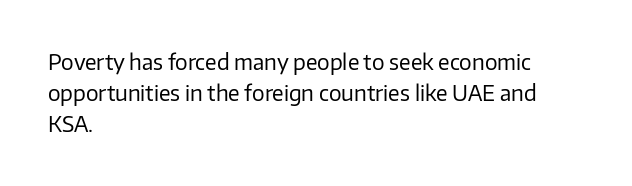
Q: Is the text bold? A: No.
Q: Is the text italic (slanted)? A: No, it is upright.
Q: Is the text underlined? A: No.
Q: How is the paragraph aligned? A: Left-aligned.
Q: Is the spacing between letters normal or unusually wide? A: Normal.
Q: Is the spacing between lines tight, normal or loose? A: Normal.
